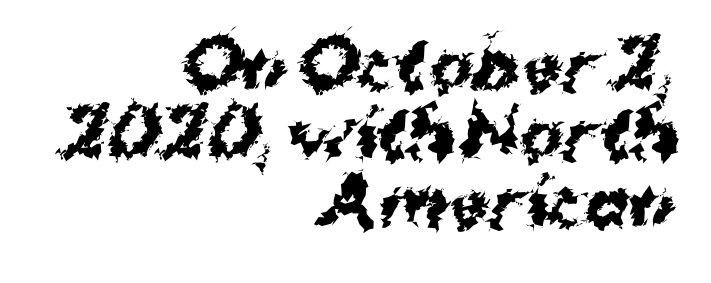
The typeface chosen for these lines omits serifs. The glyphs are unaccompanied by any horizontal stroke below them. This sample trades vertical openness for compactness between lines. Stroke thickness is high; the sample reads as a true bold. This sample has the flowing, uneven cadence of proportional lettering. Caption: standard tracking, unaltered.
